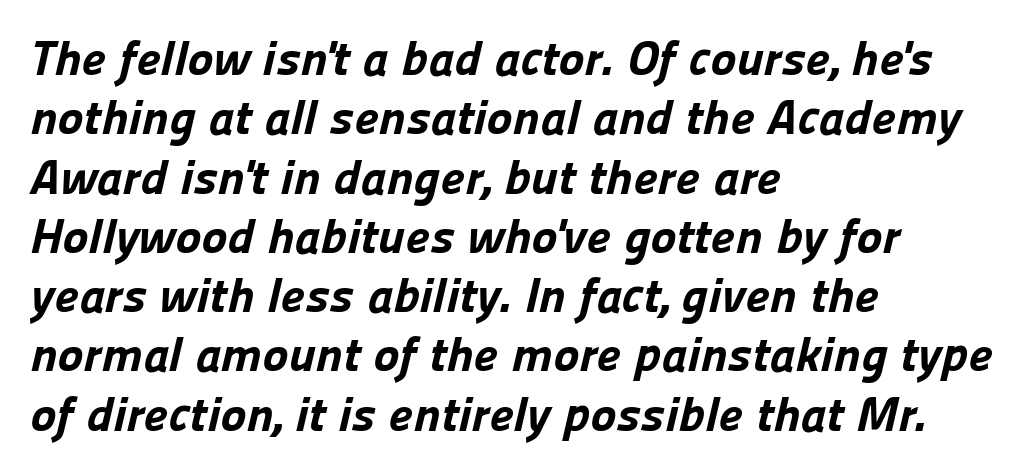
Q: Is the text bold? A: Yes.
Q: Is the typeface a serif or a sans-serif typeface? A: Sans-serif.
Q: Is the text underlined? A: No.
Q: How is the paragraph aligned? A: Left-aligned.
Q: Is the spacing between letters normal or unusually wide? A: Normal.
Q: Width (condensed, normal, or wide)? A: Normal.
Q: Stroke contrast? A: Low.
Q: x-height? A: Medium.
Q: Monospaced? A: No.
